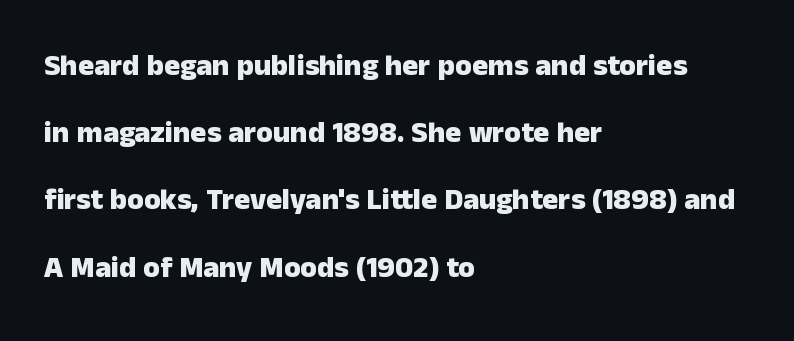
The image shows 30 px heavy sans-serif type, upright; set left-aligned, loose line spacing (2.24x), normal letter spacing, not underlined; low stroke contrast and a medium x-height.
